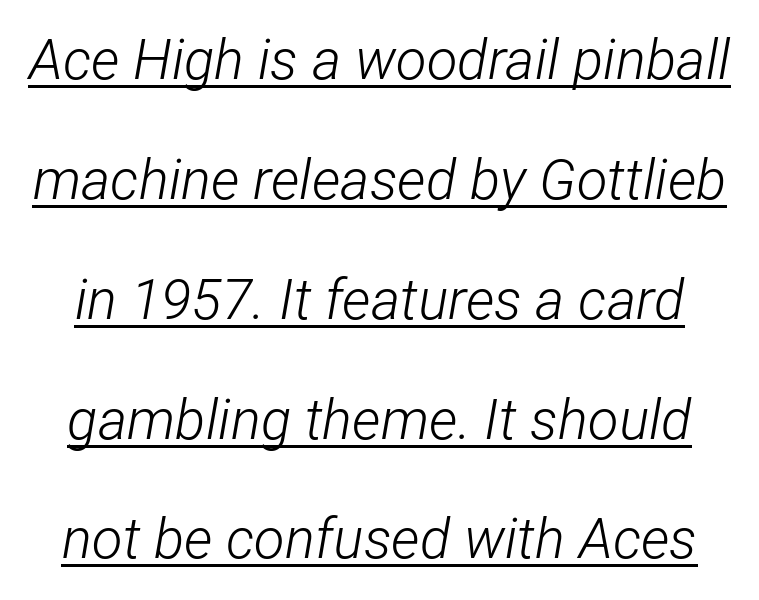
The line-height multiplier appears high, well above default. The passage shown is underscored from start to finish. Each word holds together tightly as a unit, with standard inter-letter gaps. Summary of weight: not heavy and not bold. The passage shown is typed in a proportional face where columns would drift. Observe the lean: these are italic letterforms.
